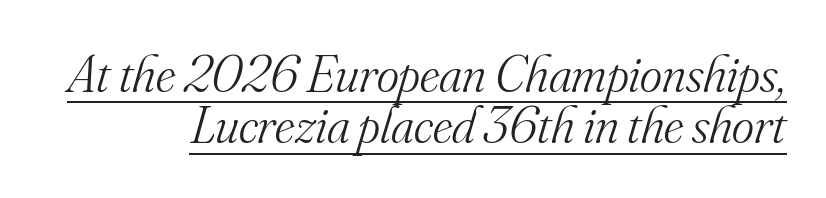
Q: Is the text bold? A: No.
Q: Is the text italic (slanted)? A: Yes, it leans right by about 16 degrees.
Q: Is the typeface a serif or a sans-serif typeface? A: Serif.
Q: Is the text underlined? A: Yes.
Q: How is the paragraph aligned? A: Right-aligned.
Q: Is the spacing between letters normal or unusually wide? A: Normal.
Q: Is the spacing between lines tight, normal or loose? A: Tight.
Q: Width (condensed, normal, or wide)? A: Normal.
Q: Stroke contrast? A: Medium.
Q: x-height? A: Small.
Q: Monospaced? A: No.
